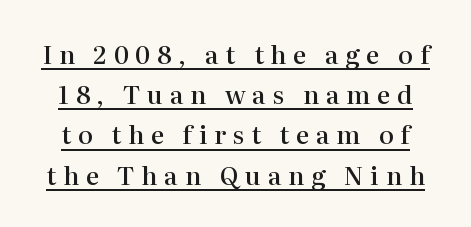
Q: Is the text bold? A: Semi-bold.
Q: Is the text italic (slanted)? A: No, it is upright.
Q: Is the text underlined? A: Yes.
Q: Is the spacing between letters normal or unusually wide? A: Unusually wide.
Q: Is the spacing between lines tight, normal or loose? A: Normal.
